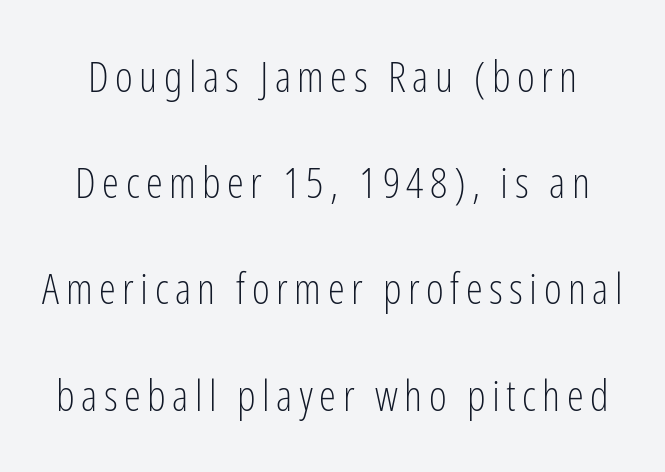
{"serif": "no", "italic": "no", "bold": "no", "weight": "light", "width": "condensed", "stroke_contrast": "low", "x_height": "medium", "monospaced": "no", "underline": "no", "line_spacing": "loose", "line_spacing_ratio": 2.47, "glyph_px": 43}
